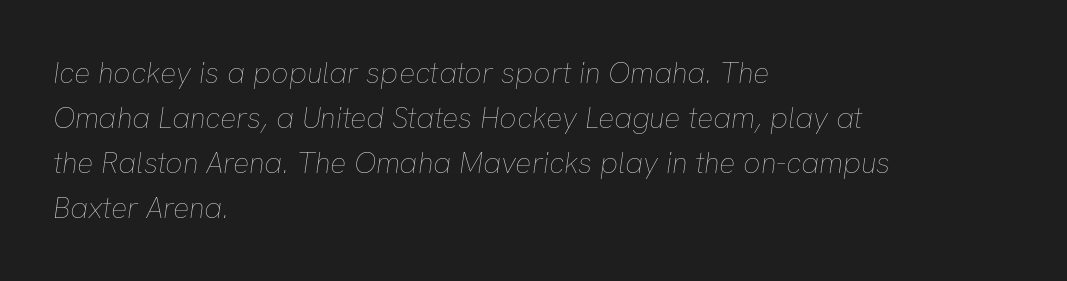
Q: Is the text bold? A: No.
Q: Is the text italic (slanted)? A: Yes, it leans right by about 8 degrees.
Q: Is the text underlined? A: No.
Q: How is the paragraph aligned? A: Left-aligned.
Q: Is the spacing between letters normal or unusually wide? A: Normal.
Q: Is the spacing between lines tight, normal or loose? A: Normal.
Q: Width (condensed, normal, or wide)? A: Normal.
Q: Stroke contrast? A: Low.
Q: x-height? A: Medium.
Q: Monospaced? A: No.
